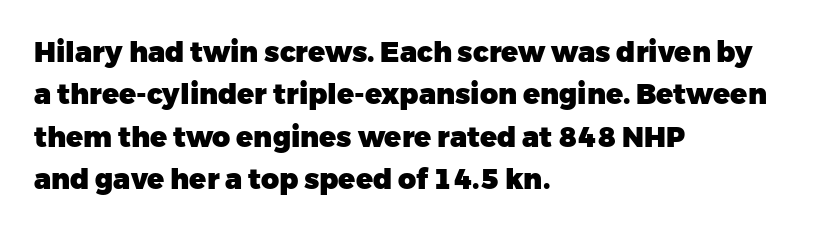
The image shows 28 px heavy sans-serif type, upright; set left-aligned, normal line spacing (1.51x), normal letter spacing, not underlined; low stroke contrast and a medium x-height.
